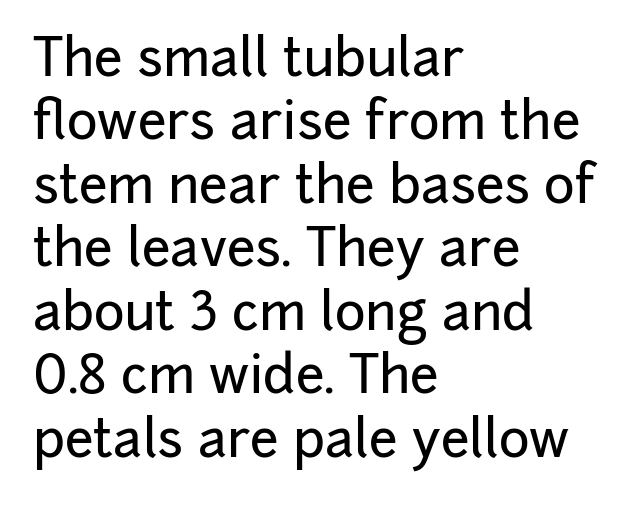
{"serif": "no", "italic": "no", "width": "normal", "stroke_contrast": "low", "x_height": "medium", "monospaced": "no", "underline": "no", "align": "left", "line_spacing_ratio": 1.22, "letter_spacing": "normal", "letter_spacing_em": 0.0, "glyph_px": 52}
